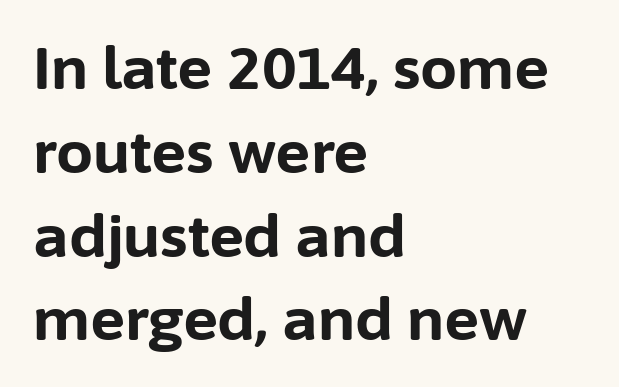
Letter spacing: default. Varying glyph widths throughout — classic text-font behaviour. Posture: upright roman. Underline: absent. Alignment: flush left.
